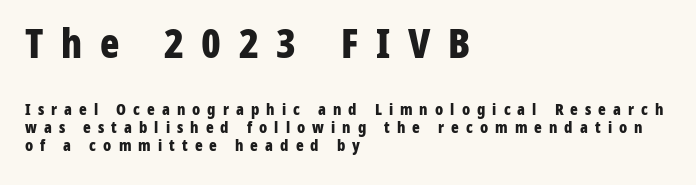
The image shows 40 px bold, condensed sans-serif type, upright; set left-aligned, tight line spacing (1.12x), unusually wide letter spacing (+0.44 em), not underlined; the first (top) block is 2.5x larger; low stroke contrast and a medium x-height.
